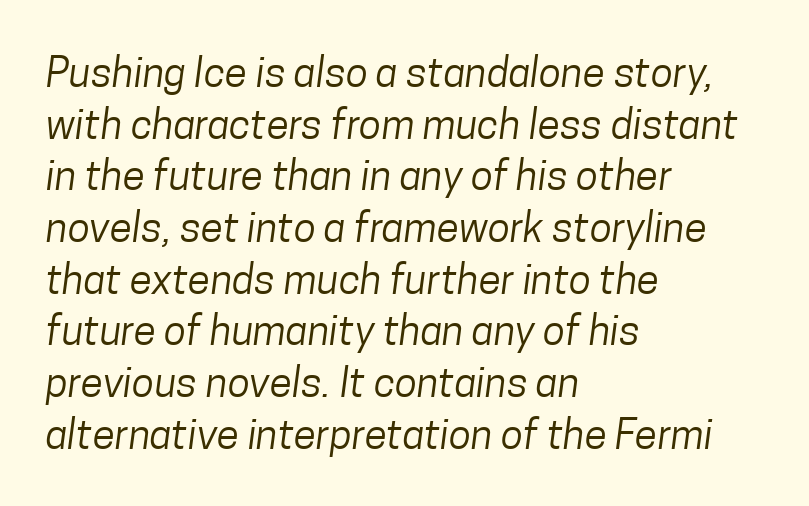
Q: Is the text bold? A: No.
Q: Is the typeface a serif or a sans-serif typeface? A: Sans-serif.
Q: Is the text underlined? A: No.
Q: How is the paragraph aligned? A: Left-aligned.
Q: Is the spacing between letters normal or unusually wide? A: Normal.
Q: Is the spacing between lines tight, normal or loose? A: Normal.
Q: Width (condensed, normal, or wide)? A: Condensed.
Q: Stroke contrast? A: Low.
Q: x-height? A: Medium.
Q: Monospaced? A: No.
